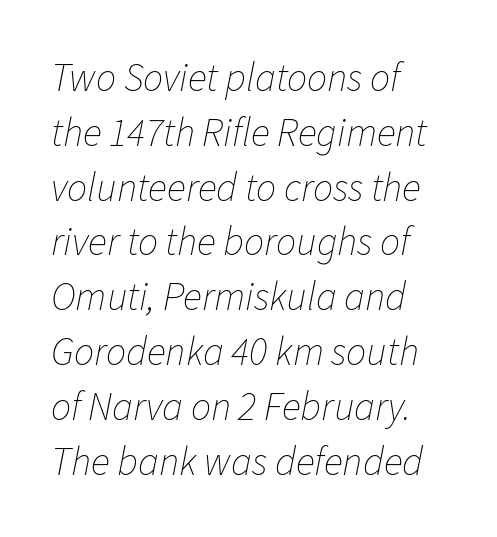
{"italic": "yes", "lean": "right", "slant_degrees": 11, "bold": "no", "weight": "thin", "width": "normal", "stroke_contrast": "low", "x_height": "medium", "monospaced": "no", "underline": "no", "align": "left", "line_spacing": "normal", "line_spacing_ratio": 1.37, "letter_spacing": "normal", "letter_spacing_em": 0.0, "glyph_px": 40}
